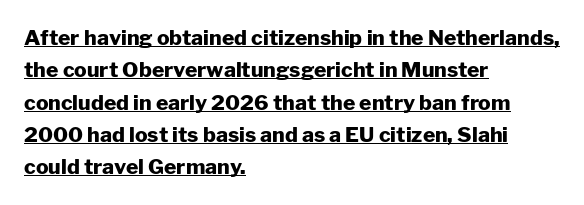
The image shows 21 px bold type, upright; set left-aligned, normal line spacing (1.54x), normal letter spacing, underlined.
